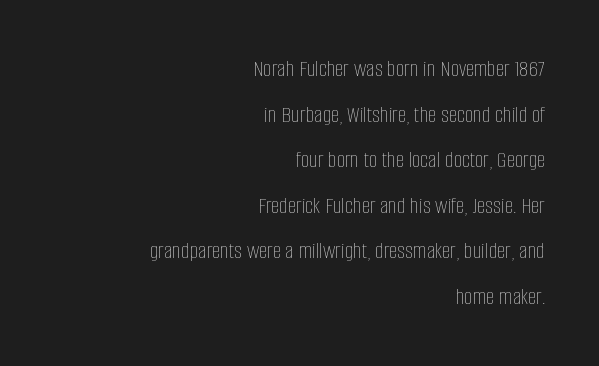
{"italic": "no", "bold": "no", "underline": "no", "align": "right", "line_spacing": "loose", "line_spacing_ratio": 1.9, "letter_spacing": "normal", "letter_spacing_em": 0.0, "glyph_px": 24}
